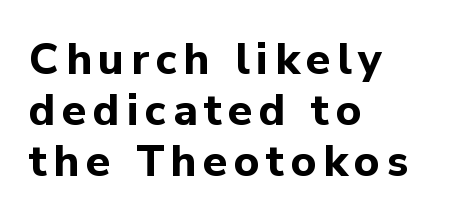
Is there any slant? The stems are plumb. Letters rest on an invisible, unmarked baseline. Typographic density is high because the face is bold. Character widths vary here, with narrow letters taking less room than wide ones. Typographically, this falls in the sans-serif category.
